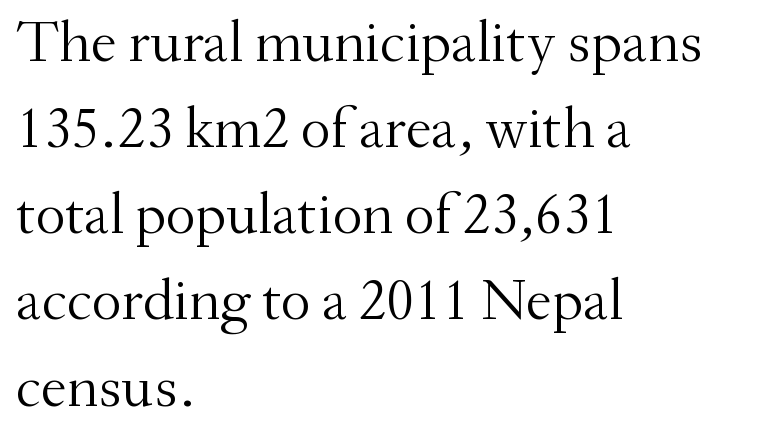
The image shows 59 px light serif type, upright; set left-aligned, normal line spacing (1.46x), normal letter spacing, not underlined; medium stroke contrast and a small x-height.
